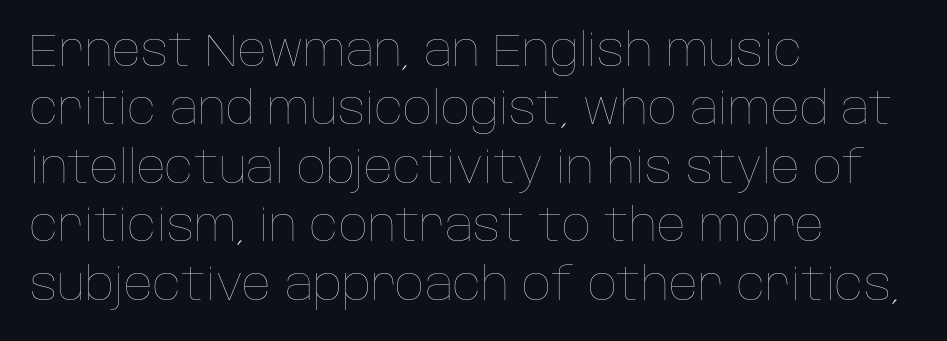
{"italic": "no", "bold": "no", "weight": "thin", "width": "normal", "stroke_contrast": "low", "x_height": "large", "monospaced": "no", "underline": "no", "align": "left", "line_spacing": "normal", "line_spacing_ratio": 1.3, "letter_spacing": "normal", "letter_spacing_em": 0.0, "glyph_px": 45}
